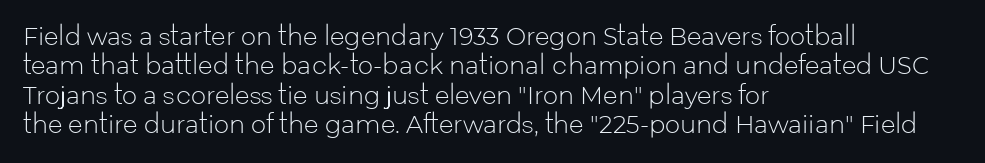
The image shows 24 px text type, upright; set left-aligned, line spacing 1.22x, normal letter spacing, not underlined.
